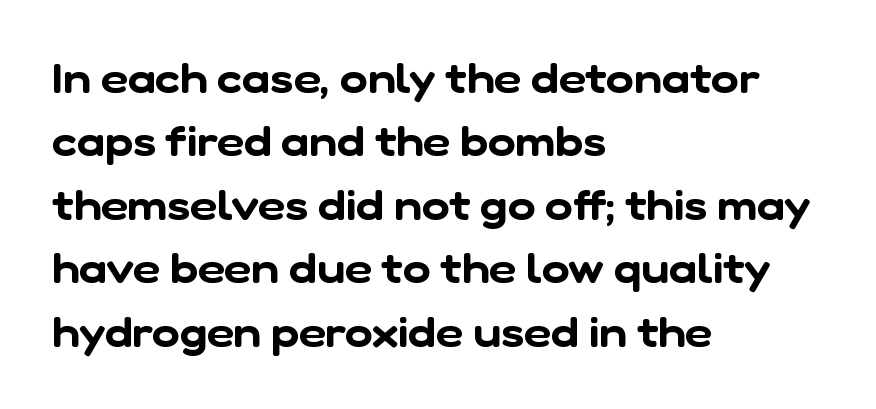
Q: Is the typeface a serif or a sans-serif typeface? A: Sans-serif.
Q: Is the text underlined? A: No.
Q: How is the paragraph aligned? A: Left-aligned.
Q: Is the spacing between letters normal or unusually wide? A: Normal.
Q: Is the spacing between lines tight, normal or loose? A: Normal.
Q: Width (condensed, normal, or wide)? A: Normal.
Q: Stroke contrast? A: Low.
Q: x-height? A: Medium.
Q: Monospaced? A: No.
